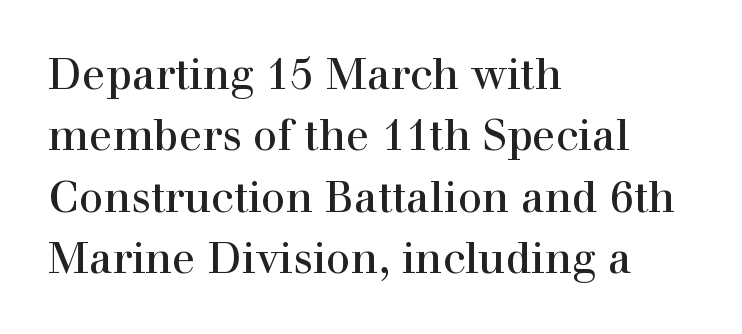
The image shows 43 px serif type, upright; set left-aligned, normal line spacing (1.43x), normal letter spacing, not underlined; a medium x-height.
